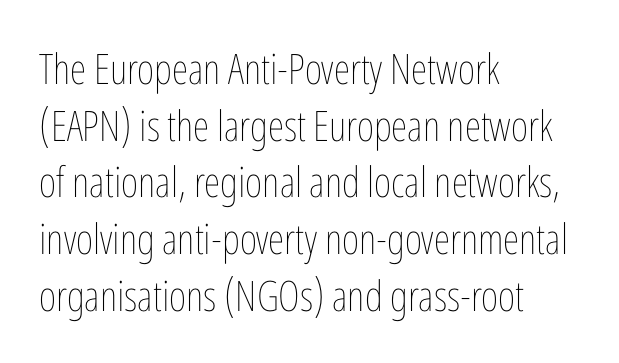
Q: Is the text bold? A: No.
Q: Is the text italic (slanted)? A: No, it is upright.
Q: Is the text underlined? A: No.
Q: How is the paragraph aligned? A: Left-aligned.
Q: Is the spacing between letters normal or unusually wide? A: Normal.
Q: Is the spacing between lines tight, normal or loose? A: Normal.
Q: Width (condensed, normal, or wide)? A: Condensed.
Q: Stroke contrast? A: Low.
Q: x-height? A: Medium.
Q: Monospaced? A: No.
